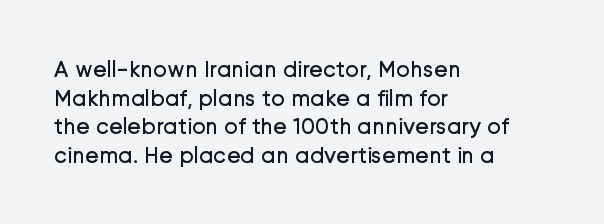
{"italic": "no", "bold": "no", "underline": "no", "align": "left", "line_spacing": "normal", "line_spacing_ratio": 1.25, "letter_spacing": "normal", "letter_spacing_em": 0.0, "glyph_px": 23}
